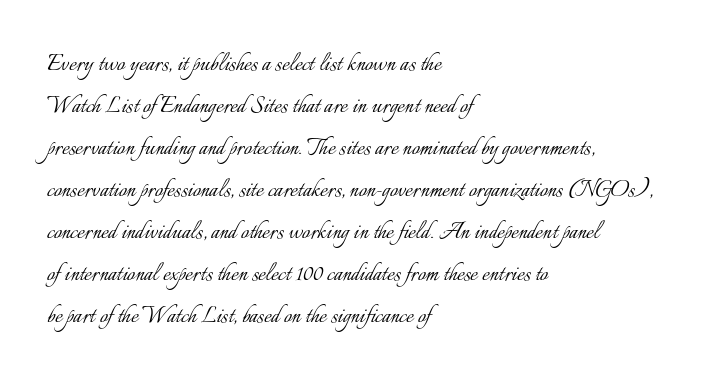
{"bold": "no", "weight": "light", "width": "normal", "stroke_contrast": "low", "x_height": "small", "monospaced": "no", "underline": "no", "align": "left", "line_spacing": "normal", "line_spacing_ratio": 1.5, "letter_spacing": "normal", "letter_spacing_em": 0.0, "glyph_px": 28}
